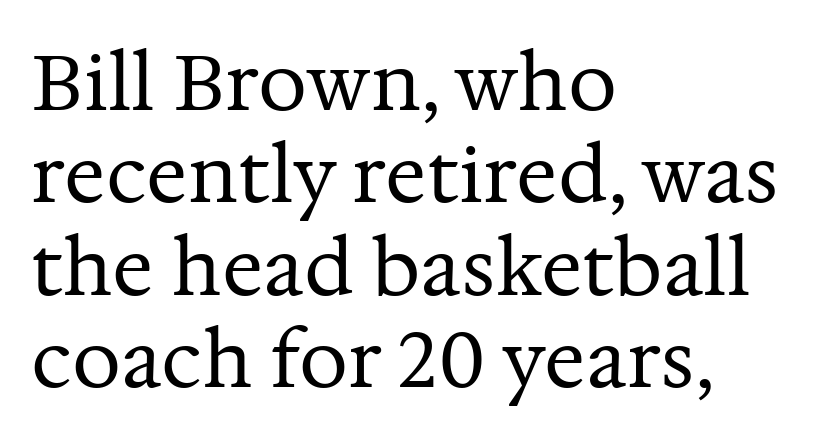
Spacing verdict: proportional, widths tailored to each character. No extra ink here — the face is not bold. Horizontally, the lines are justified to the leading edge only. In terms of letterform style, serifs are clearly present. The axis of the letterforms is exactly vertical.
